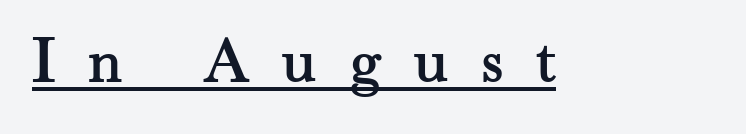
The image shows 68 px serif type, upright; set unusually wide letter spacing (+0.47 em), underlined; medium stroke contrast and a small x-height.
